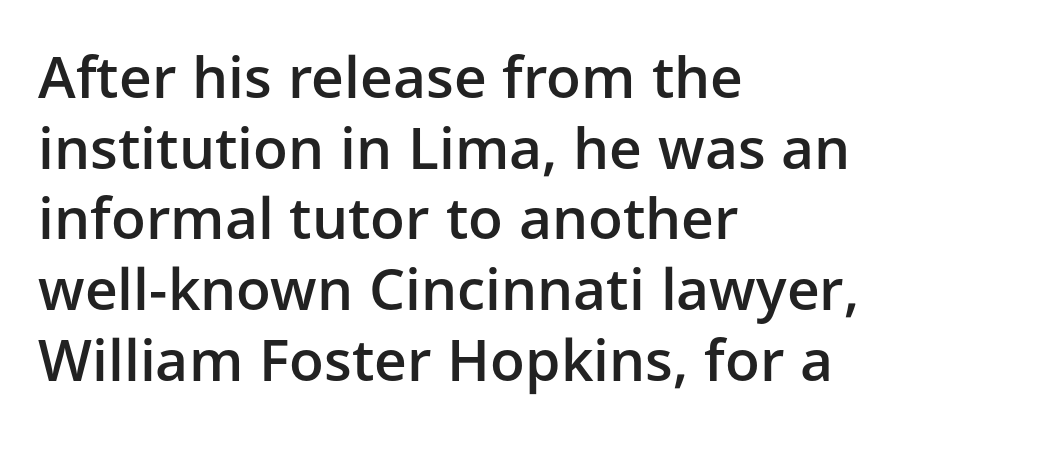
Q: Is the text bold? A: Semi-bold.
Q: Is the text italic (slanted)? A: No, it is upright.
Q: Is the typeface a serif or a sans-serif typeface? A: Sans-serif.
Q: Is the text underlined? A: No.
Q: How is the paragraph aligned? A: Left-aligned.
Q: Is the spacing between letters normal or unusually wide? A: Normal.
Q: Width (condensed, normal, or wide)? A: Normal.
Q: Stroke contrast? A: Low.
Q: x-height? A: Medium.
Q: Monospaced? A: No.
